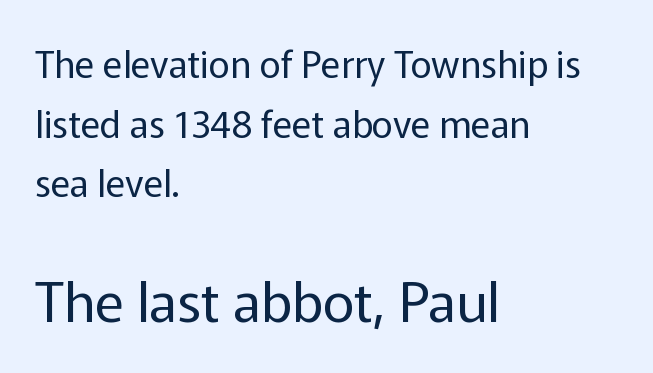
The image shows 55 px regular-weight sans-serif type, upright; set left-aligned, normal line spacing (1.61x), normal letter spacing, not underlined; the second (bottom) block is 1.49x larger; low stroke contrast and a medium x-height.
